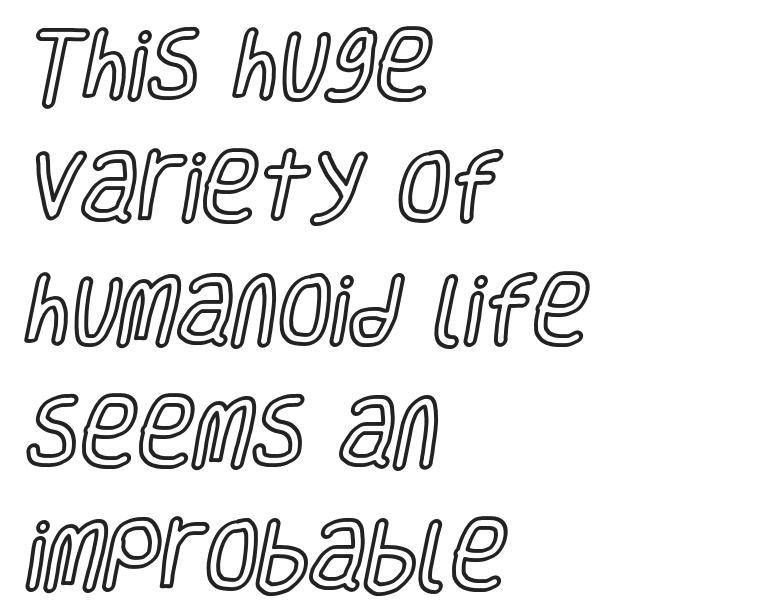
Words appear dense and cohesive because spacing is normal. The glyphs are unaccompanied by any horizontal stroke below them. This sample has the flowing, uneven cadence of proportional lettering.
